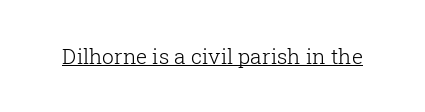
{"italic": "no", "bold": "no", "underline": "yes", "letter_spacing": "normal", "letter_spacing_em": 0.0, "glyph_px": 21}
